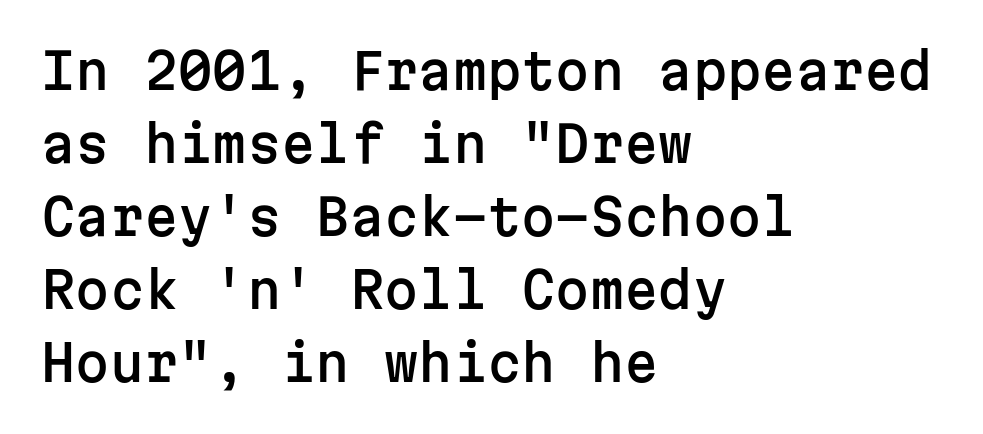
Layout note: lines flush left. This sample uses an upright cut, with every glyph sitting square on the baseline. What kind of face is this? One without serifs — a sans. Successive baselines arrive at the customary interval. Honestly, the letter spacing is just normal — you wouldn't notice it.
